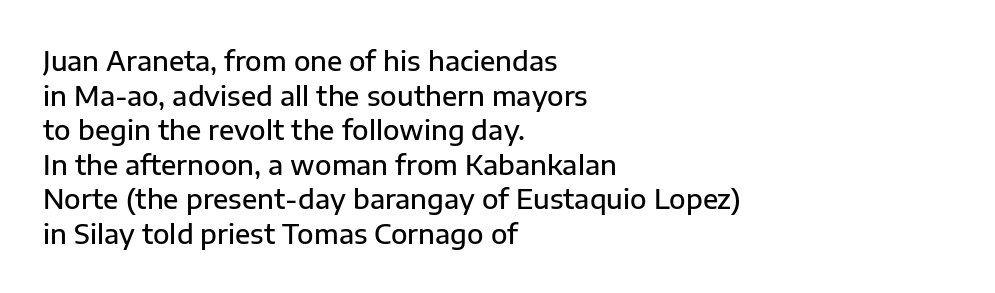
{"italic": "no", "bold": "semi", "underline": "no", "align": "left", "line_spacing": "normal", "line_spacing_ratio": 1.28, "letter_spacing": "normal", "letter_spacing_em": 0.0, "glyph_px": 27}
